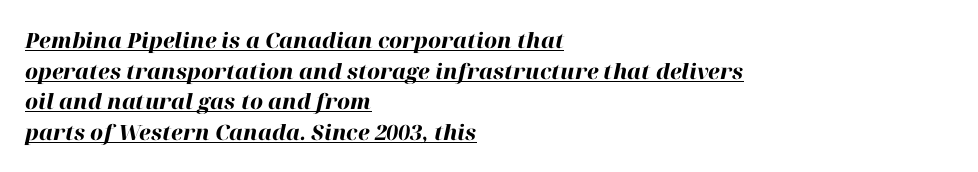
{"italic": "yes", "lean": "right", "slant_degrees": 12, "bold": "yes", "underline": "yes", "align": "left", "line_spacing": "normal", "line_spacing_ratio": 1.46, "letter_spacing": "normal", "letter_spacing_em": 0.0, "glyph_px": 21}
